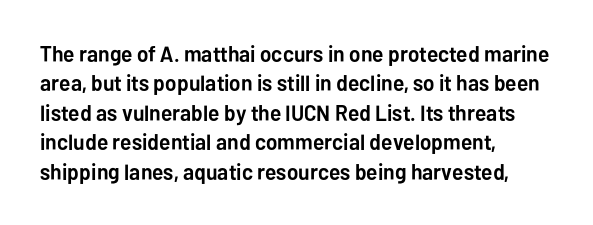
Q: Is the text bold? A: Yes.
Q: Is the text italic (slanted)? A: No, it is upright.
Q: Is the text underlined? A: No.
Q: How is the paragraph aligned? A: Left-aligned.
Q: Is the spacing between letters normal or unusually wide? A: Normal.
Q: Is the spacing between lines tight, normal or loose? A: Normal.
